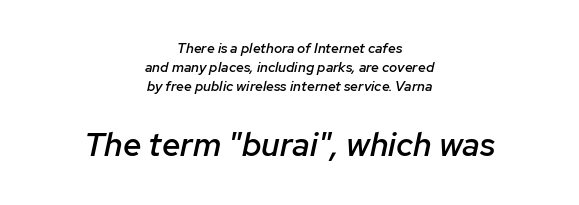
The image shows 33 px semibold type, italic (leaning right); set centered, normal line spacing (1.37x), normal letter spacing, not underlined; the second (bottom) block is 2.36x larger; low stroke contrast and a medium x-height.
